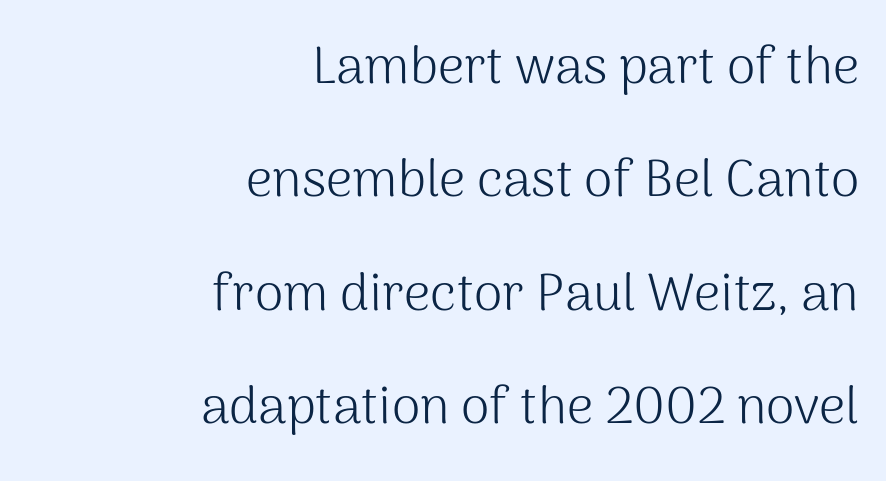
The image shows 52 px light sans-serif type, upright; set right-aligned, loose line spacing (2.18x), normal letter spacing, not underlined; medium stroke contrast and a medium x-height.
